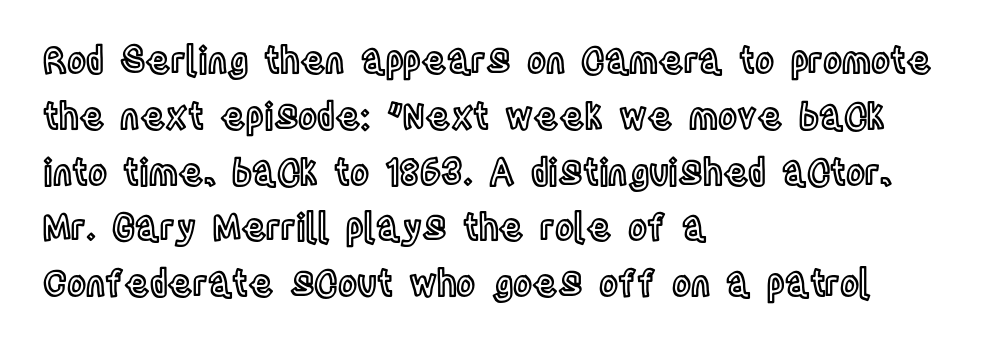
This sample has the flowing, uneven cadence of proportional lettering. You can tell it's not italic because the verticals are truly vertical. This rendering leaves character spacing at its baseline value. Each line starts at the same left margin while the right side varies. Line spacing here is normal. A bare baseline throughout the passage.
